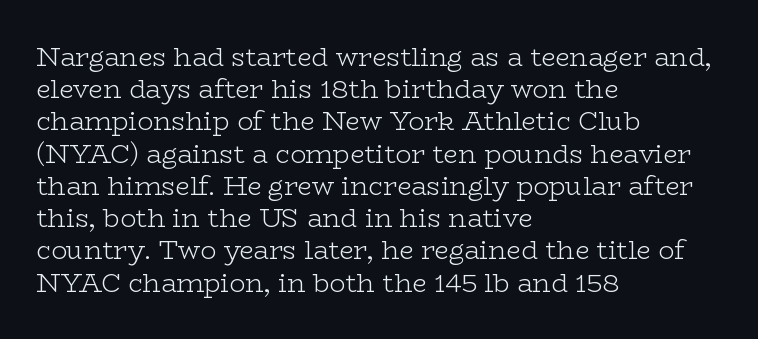
{"italic": "no", "bold": "no", "underline": "no", "align": "left", "line_spacing_ratio": 1.24, "letter_spacing": "normal", "letter_spacing_em": 0.0, "glyph_px": 26}
